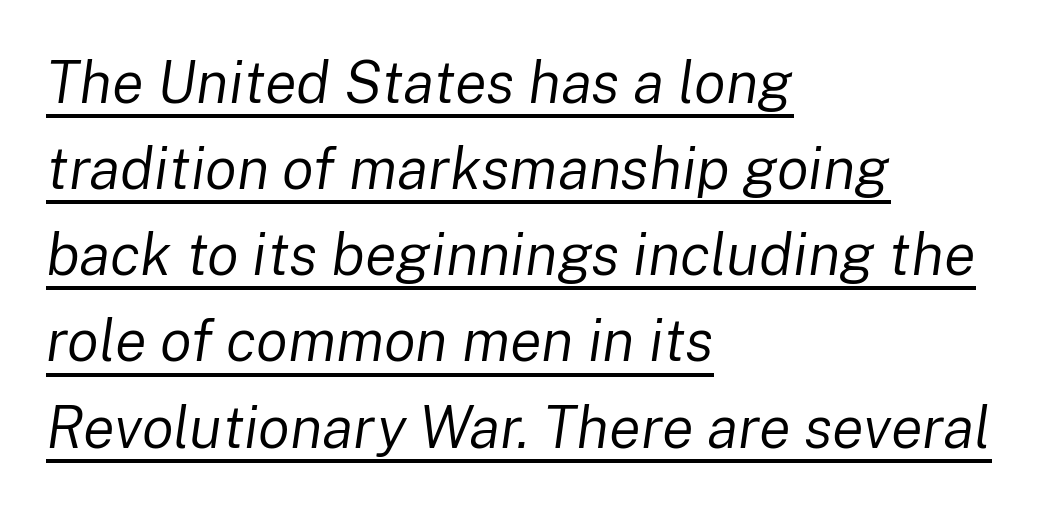
The image shows 59 px regular-weight type, italic (leaning right); set left-aligned, normal line spacing (1.46x), normal letter spacing, underlined; low stroke contrast and a medium x-height.
